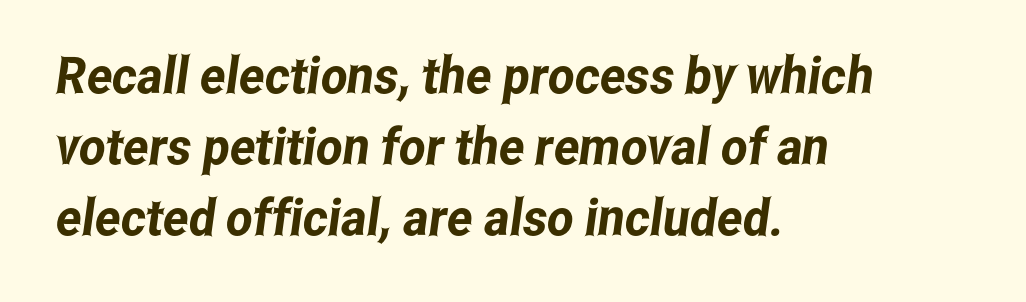
The image shows 51 px condensed sans-serif type; set left-aligned, normal line spacing (1.39x), normal letter spacing, not underlined; low stroke contrast and a medium x-height.
